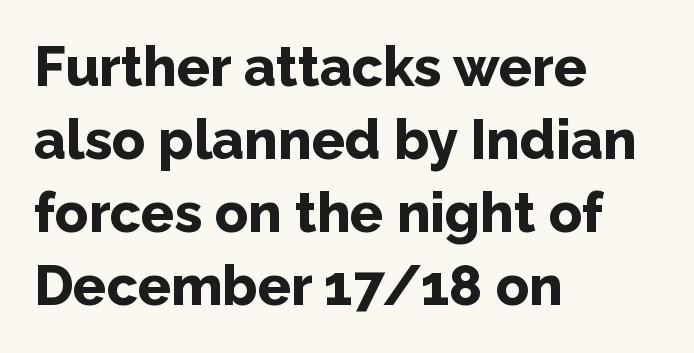
Q: Is the text bold? A: Yes.
Q: Is the text italic (slanted)? A: No, it is upright.
Q: Is the typeface a serif or a sans-serif typeface? A: Sans-serif.
Q: Is the text underlined? A: No.
Q: How is the paragraph aligned? A: Left-aligned.
Q: Is the spacing between letters normal or unusually wide? A: Normal.
Q: Is the spacing between lines tight, normal or loose? A: Normal.
Q: Width (condensed, normal, or wide)? A: Normal.
Q: Stroke contrast? A: Low.
Q: x-height? A: Medium.
Q: Monospaced? A: No.
